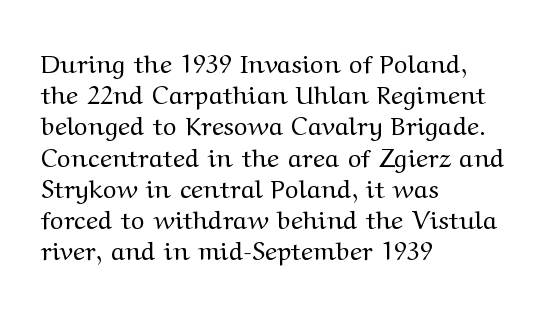
One-word summary of the alignment: left. In terms of letterspacing, this is plain default setting. The words here are not underlined. The characters are drawn with everyday or finer stroke widths. The letters stand straight up with perfectly vertical stems.
